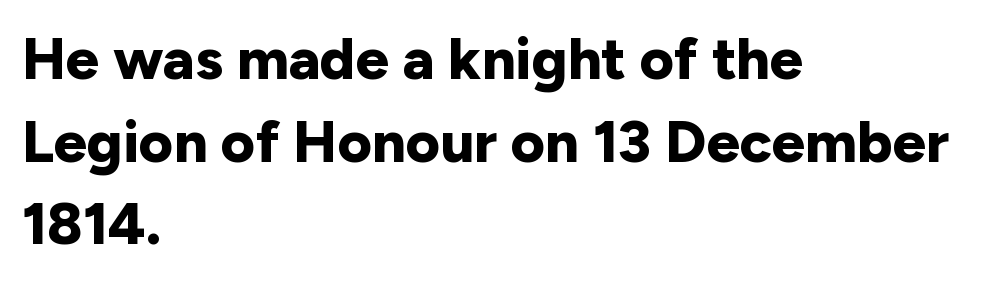
{"serif": "no", "italic": "no", "bold": "yes", "weight": "bold", "width": "normal", "stroke_contrast": "low", "x_height": "medium", "monospaced": "no", "underline": "no", "align": "left", "line_spacing": "normal", "line_spacing_ratio": 1.4, "letter_spacing": "normal", "letter_spacing_em": 0.0, "glyph_px": 59}
